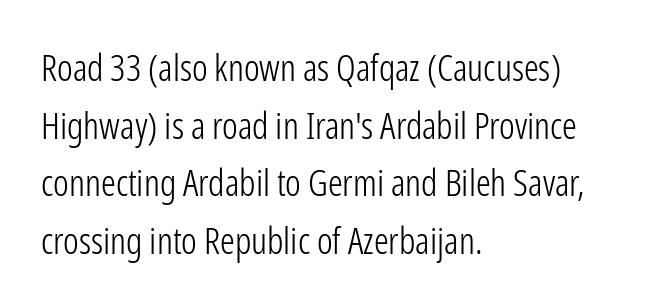
The image shows 37 px light, condensed sans-serif type, upright; set left-aligned, normal line spacing (1.56x), normal letter spacing, not underlined; low stroke contrast and a medium x-height.
